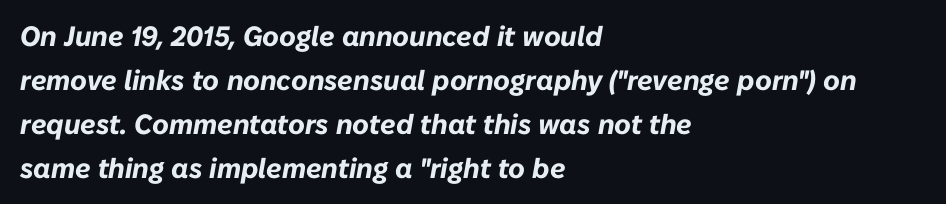
Q: Is the text bold? A: Yes.
Q: Is the text italic (slanted)? A: Yes, it leans right by about 10 degrees.
Q: Is the text underlined? A: No.
Q: How is the paragraph aligned? A: Left-aligned.
Q: Is the spacing between letters normal or unusually wide? A: Normal.
Q: Is the spacing between lines tight, normal or loose? A: Normal.
Q: Width (condensed, normal, or wide)? A: Normal.
Q: Stroke contrast? A: Low.
Q: x-height? A: Medium.
Q: Monospaced? A: No.
